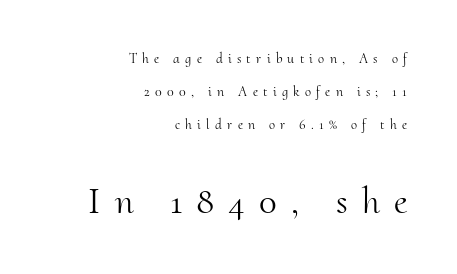
Q: Is the text bold? A: No.
Q: Is the text italic (slanted)? A: No, it is upright.
Q: Is the typeface a serif or a sans-serif typeface? A: Serif.
Q: Is the text underlined? A: No.
Q: How is the paragraph aligned? A: Right-aligned.
Q: Is the spacing between letters normal or unusually wide? A: Unusually wide.
Q: Is the spacing between lines tight, normal or loose? A: Loose.
Q: Which block of text is set in a larger size, the first (top) or the second (bottom)? A: The second (bottom) one.
Q: Width (condensed, normal, or wide)? A: Normal.
Q: Stroke contrast? A: Medium.
Q: x-height? A: Small.
Q: Monospaced? A: No.
